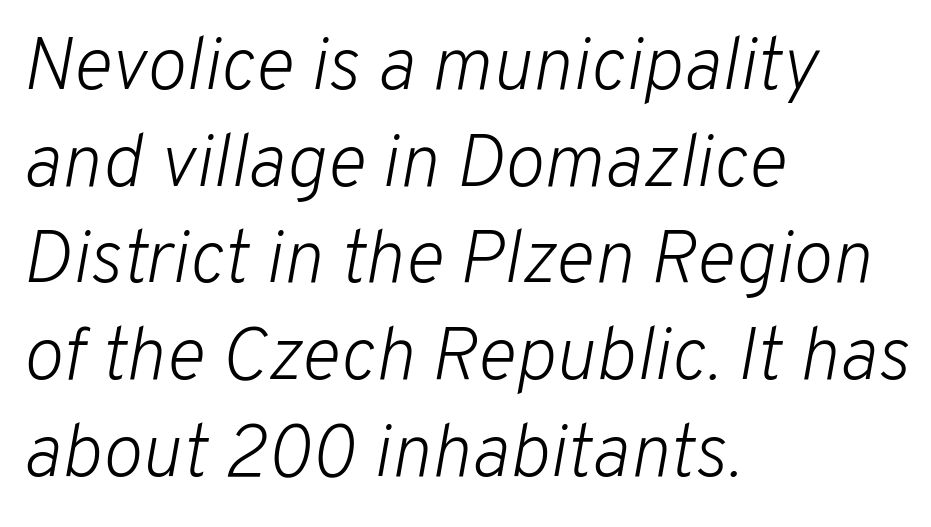
{"italic": "yes", "lean": "right", "slant_degrees": 10, "bold": "no", "weight": "light", "width": "normal", "stroke_contrast": "low", "x_height": "medium", "monospaced": "no", "underline": "no", "align": "left", "line_spacing": "normal", "line_spacing_ratio": 1.29, "letter_spacing": "normal", "letter_spacing_em": 0.0, "glyph_px": 75}
